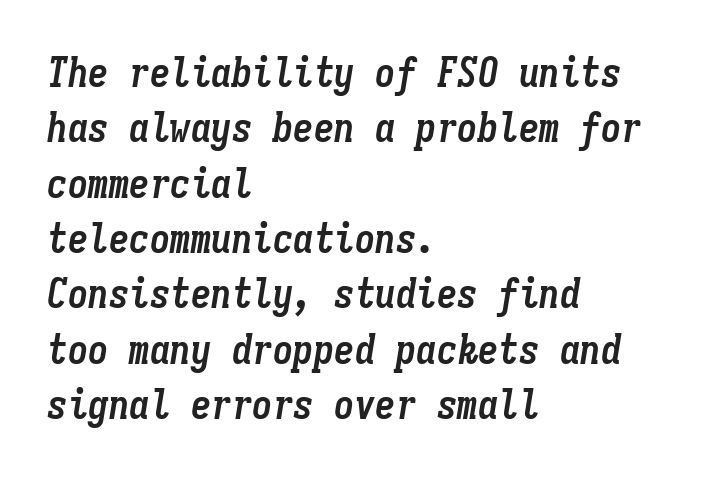
Q: Is the text bold? A: Yes.
Q: Is the text italic (slanted)? A: Yes, it leans right by about 9 degrees.
Q: Is the text underlined? A: No.
Q: How is the paragraph aligned? A: Left-aligned.
Q: Is the spacing between letters normal or unusually wide? A: Normal.
Q: Is the spacing between lines tight, normal or loose? A: Normal.
Q: Width (condensed, normal, or wide)? A: Condensed.
Q: Stroke contrast? A: Low.
Q: x-height? A: Medium.
Q: Monospaced? A: Yes.
